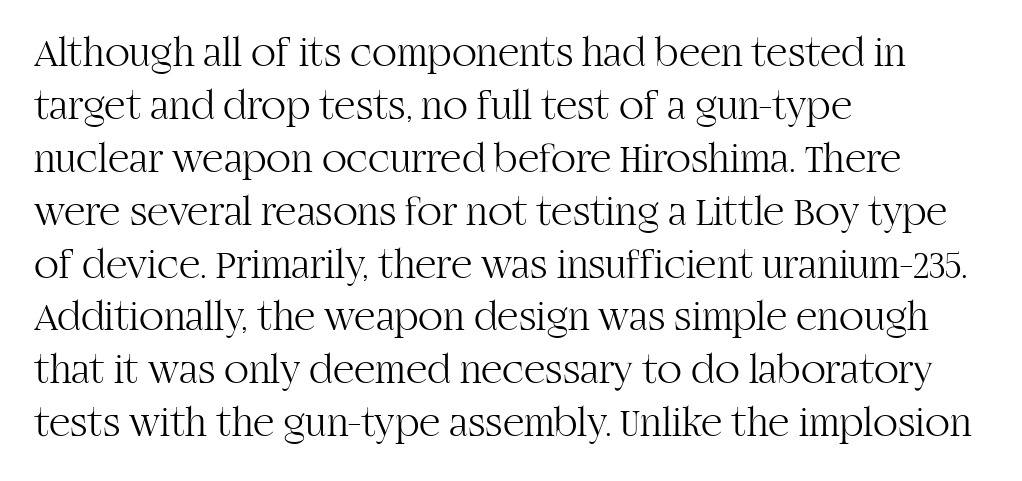
The image shows 41 px light serif type, upright; set left-aligned, normal line spacing (1.29x), normal letter spacing, not underlined; high stroke contrast and a large x-height.
